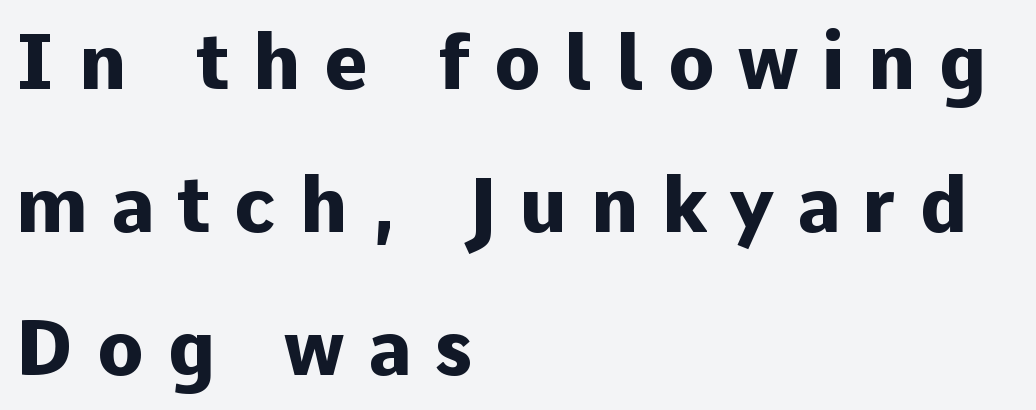
This is sans-serif lettering, the kind often seen on screens and signage. In terms of posture, this sample is upright. On the weight axis this lands at bold, roughly 700. What stands out about the letter spacing? Its width — letters are far apart. The letters advance in unequal steps, a hallmark of proportional type. The lines are quadded left.
